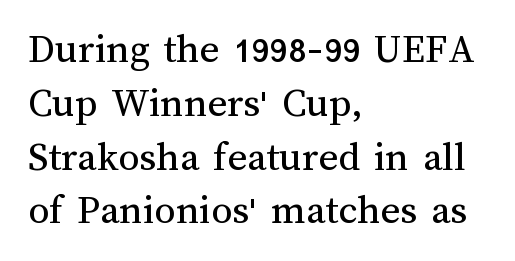
The image shows 42 px regular-weight type, upright; set left-aligned, normal line spacing (1.28x), normal letter spacing, not underlined; medium stroke contrast and a medium x-height.
